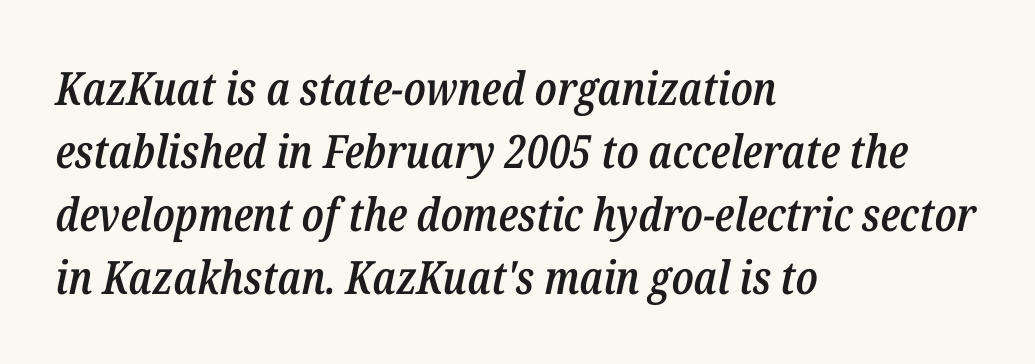
The strokes are fattened partway — semibold, not bold. Each letter keeps its own natural width here, so spacing adapts to shape. Compared with a centered layout, this one pins lines to the left instead. The leading is moderate, giving the passage an even texture. Default kerning and tracking; the words read as compact shapes.
